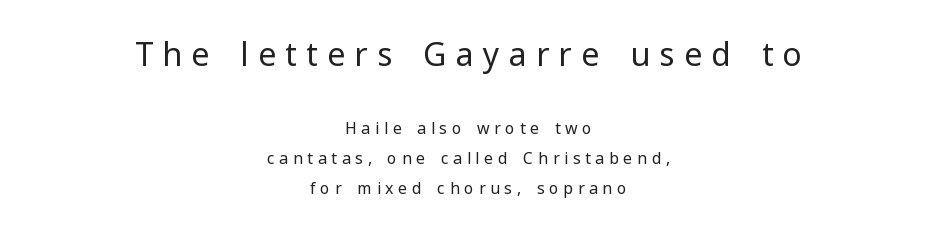
{"serif": "no", "italic": "no", "bold": "no", "weight": "regular", "width": "normal", "stroke_contrast": "low", "x_height": "medium", "monospaced": "no", "underline": "no", "align": "center", "line_spacing_ratio": 1.86, "letter_spacing": "wide", "letter_spacing_em": 0.29, "larger_block": "first", "size_ratio": 2.0, "glyph_px": 32}
